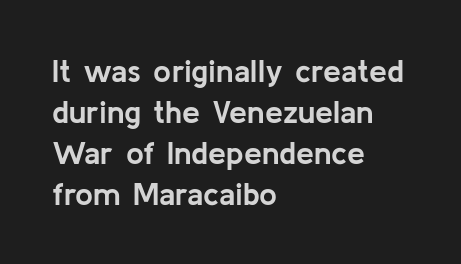
Q: Is the text bold? A: Yes.
Q: Is the text italic (slanted)? A: No, it is upright.
Q: Is the typeface a serif or a sans-serif typeface? A: Sans-serif.
Q: Is the text underlined? A: No.
Q: How is the paragraph aligned? A: Left-aligned.
Q: Is the spacing between letters normal or unusually wide? A: Normal.
Q: Is the spacing between lines tight, normal or loose? A: Normal.
Q: Width (condensed, normal, or wide)? A: Normal.
Q: Stroke contrast? A: Low.
Q: x-height? A: Medium.
Q: Monospaced? A: No.
